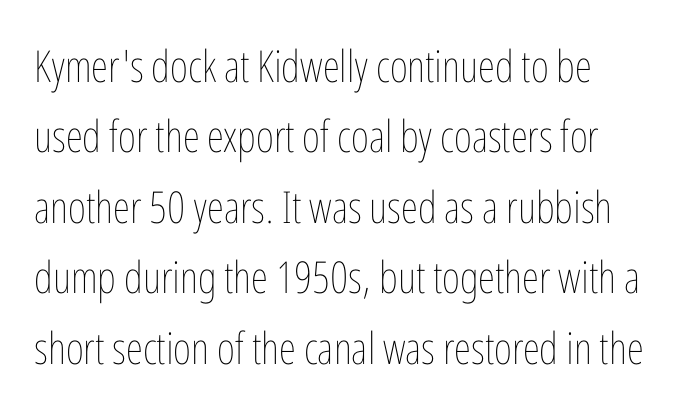
The image shows 44 px thin, condensed type, upright; set normal line spacing (1.6x), normal letter spacing, not underlined; low stroke contrast and a medium x-height.
